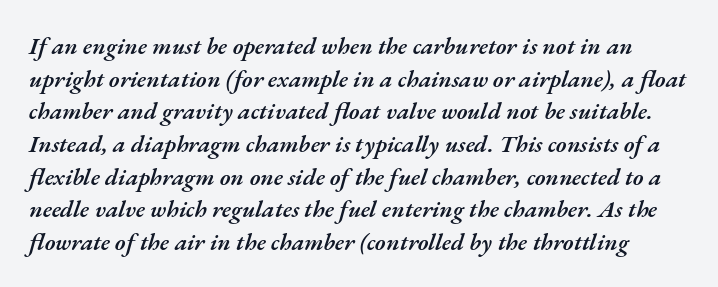
The image shows 24 px text type, italic (leaning right); set normal line spacing (1.36x), normal letter spacing, not underlined.
